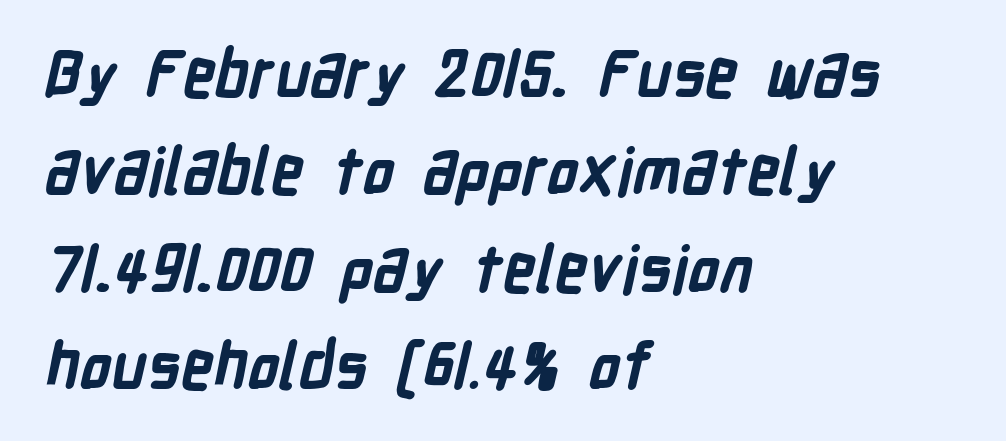
The image shows 64 px bold, condensed sans-serif type; set left-aligned, normal line spacing (1.52x), normal letter spacing, not underlined; low stroke contrast and a medium x-height.
